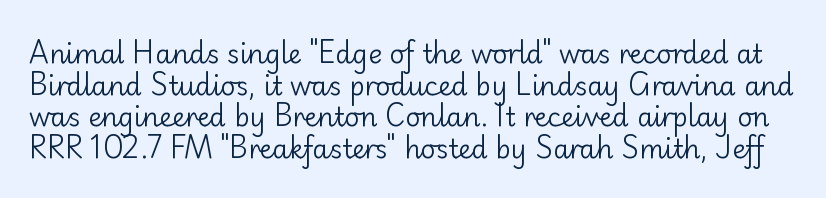
{"italic": "no", "bold": "no", "underline": "no", "line_spacing_ratio": 1.22, "letter_spacing": "normal", "letter_spacing_em": 0.0, "glyph_px": 26}
